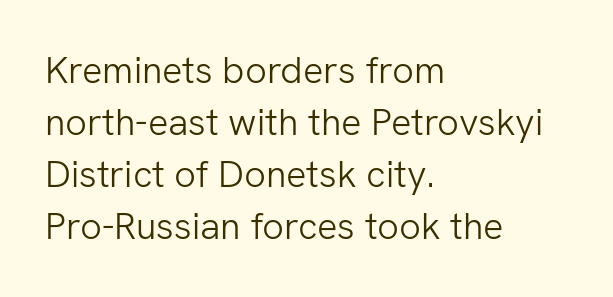
The image shows 38 px light sans-serif type, upright; set left-aligned, normal line spacing (1.37x), normal letter spacing, not underlined; low stroke contrast and a medium x-height.
